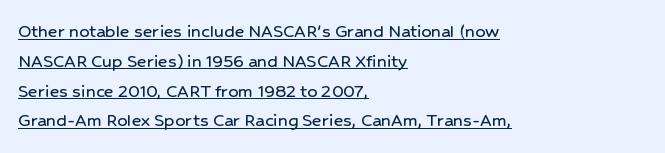
This sample uses plain, unmodified letter spacing. The line-height multiplier appears to be the usual default. The ragged edge is on the right, which tells us the setting is flush left. This sample carries an underscore along the baseline area. Does the lettering tilt? It doesn't — this is upright.
